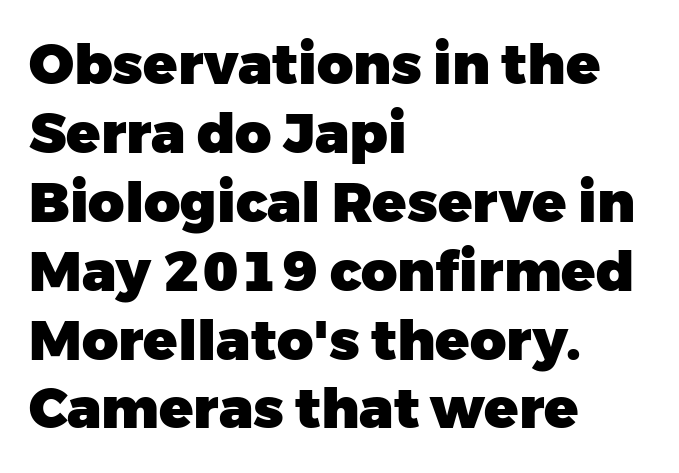
{"serif": "no", "italic": "no", "bold": "yes", "weight": "heavy", "width": "normal", "stroke_contrast": "low", "x_height": "medium", "monospaced": "no", "underline": "no", "align": "left", "line_spacing_ratio": 1.23, "letter_spacing": "normal", "letter_spacing_em": 0.0, "glyph_px": 56}
